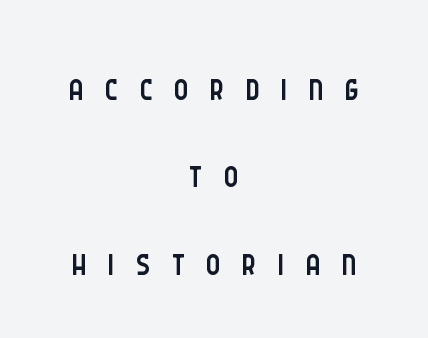
The image shows 54 px light, condensed sans-serif type, upright; set centered, normal line spacing (1.62x), unusually wide letter spacing (+0.4 em), not underlined; low stroke contrast and a large x-height.
